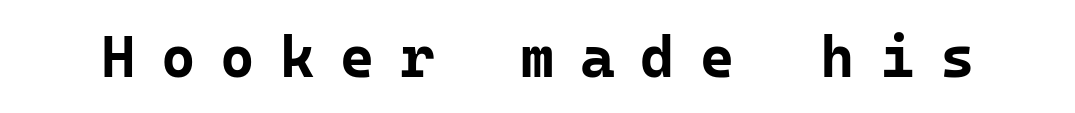
{"serif": "no", "italic": "no", "bold": "yes", "weight": "bold", "width": "normal", "stroke_contrast": "low", "x_height": "medium", "monospaced": "yes", "underline": "no", "letter_spacing": "wide", "letter_spacing_em": 0.43, "glyph_px": 59}
